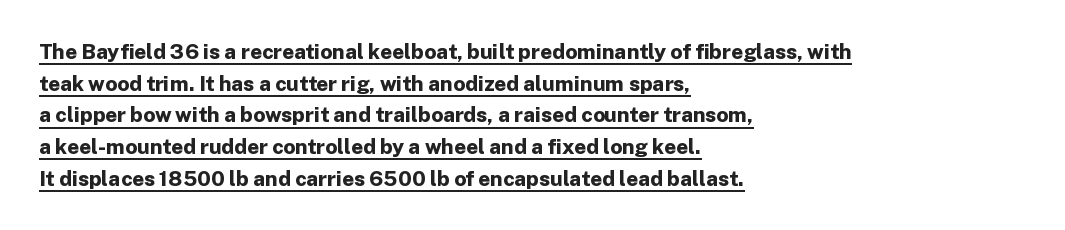
Q: Is the text bold? A: Yes.
Q: Is the text italic (slanted)? A: No, it is upright.
Q: Is the text underlined? A: Yes.
Q: How is the paragraph aligned? A: Left-aligned.
Q: Is the spacing between letters normal or unusually wide? A: Normal.
Q: Is the spacing between lines tight, normal or loose? A: Normal.
